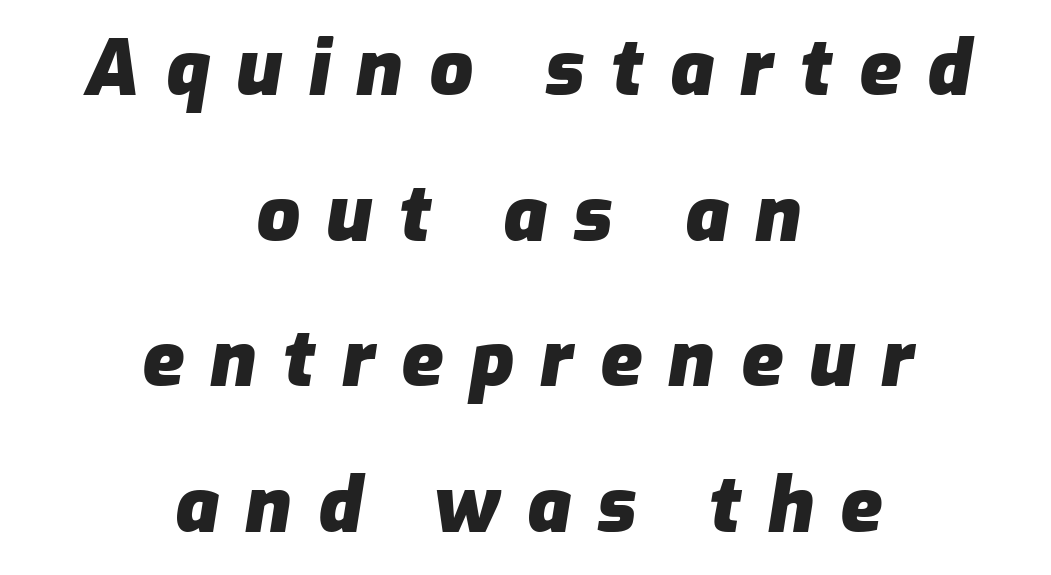
{"italic": "yes", "lean": "right", "slant_degrees": 9, "bold": "yes", "weight": "heavy", "width": "normal", "stroke_contrast": "low", "x_height": "medium", "monospaced": "no", "underline": "no", "align": "center", "line_spacing_ratio": 1.89, "letter_spacing": "wide", "letter_spacing_em": 0.34, "glyph_px": 77}
